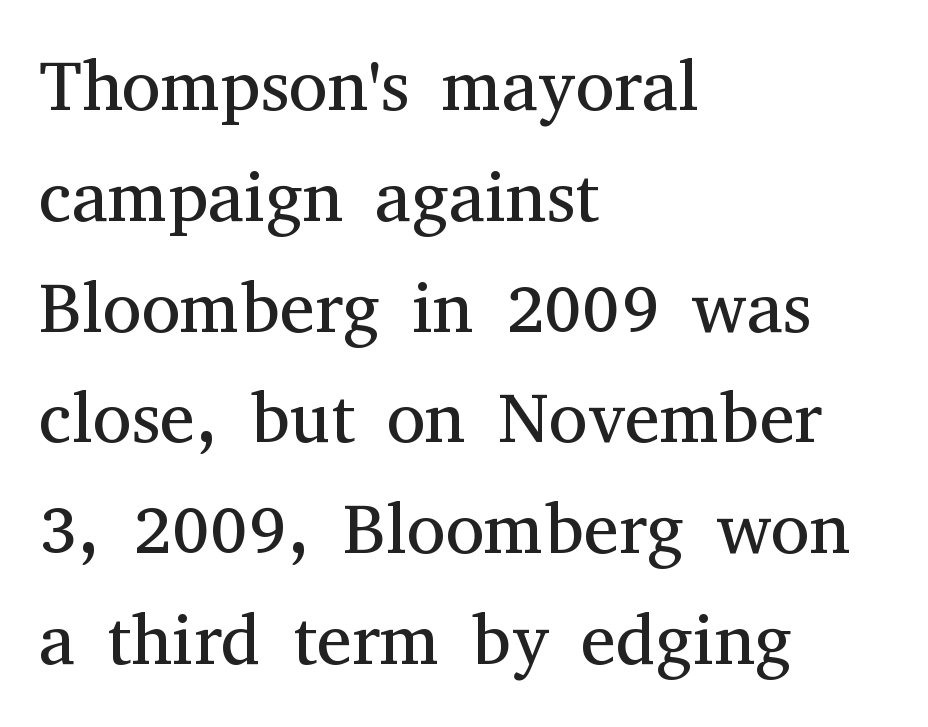
Look at the tracking — it's just the regular setting, nothing added. The rows are spaced the way most documents space them. The letters advance in unequal steps, a hallmark of proportional type. Weight: not bold — regular or lighter. Serif or sans? Serif — the stroke terminals have little feet. Layout note: lines flush left.
